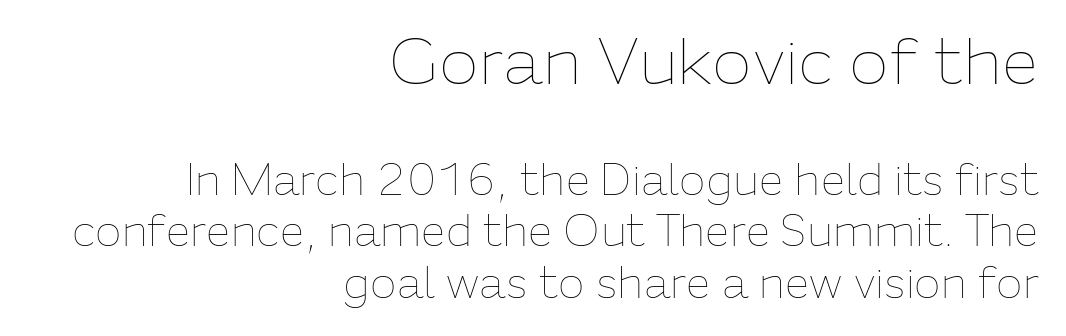
{"italic": "no", "bold": "no", "weight": "thin", "width": "normal", "stroke_contrast": "low", "x_height": "medium", "monospaced": "no", "underline": "no", "align": "right", "line_spacing_ratio": 1.17, "letter_spacing": "normal", "letter_spacing_em": 0.0, "larger_block": "first", "size_ratio": 1.5, "glyph_px": 66}
